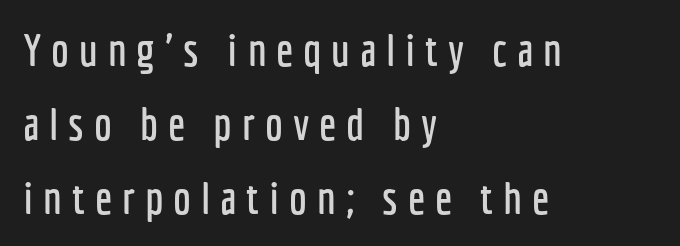
Q: Is the text italic (slanted)? A: No, it is upright.
Q: Is the typeface a serif or a sans-serif typeface? A: Sans-serif.
Q: Is the text underlined? A: No.
Q: How is the paragraph aligned? A: Left-aligned.
Q: Is the spacing between letters normal or unusually wide? A: Unusually wide.
Q: Is the spacing between lines tight, normal or loose? A: Normal.
Q: Width (condensed, normal, or wide)? A: Condensed.
Q: Stroke contrast? A: Low.
Q: x-height? A: Medium.
Q: Monospaced? A: No.
